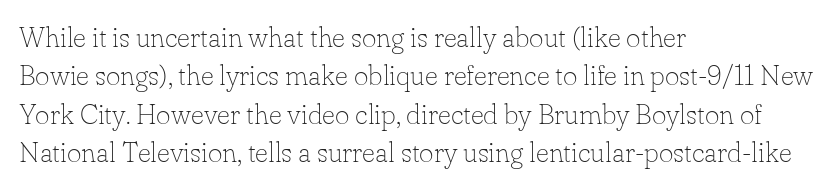
The image shows 28 px thin serif type, upright; set left-aligned, normal line spacing (1.37x), normal letter spacing, not underlined; low stroke contrast and a small x-height.
